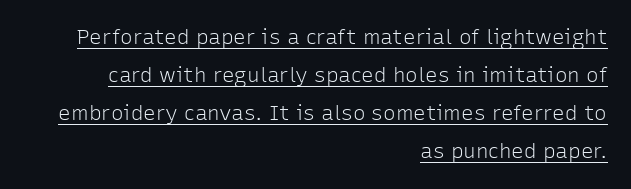
{"italic": "no", "bold": "no", "underline": "yes", "align": "right", "line_spacing_ratio": 1.81, "letter_spacing": "normal", "letter_spacing_em": 0.0, "glyph_px": 21}
